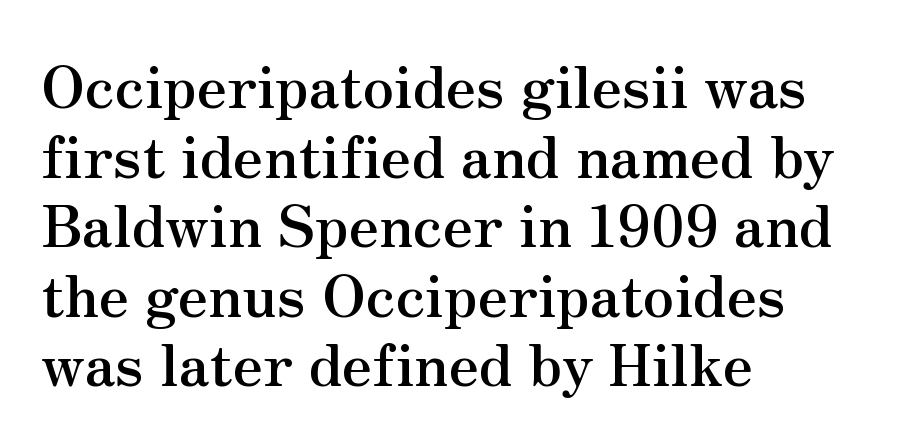
The image shows 57 px semibold serif type, upright; set left-aligned, line spacing 1.22x, normal letter spacing, not underlined; medium stroke contrast and a small x-height.
